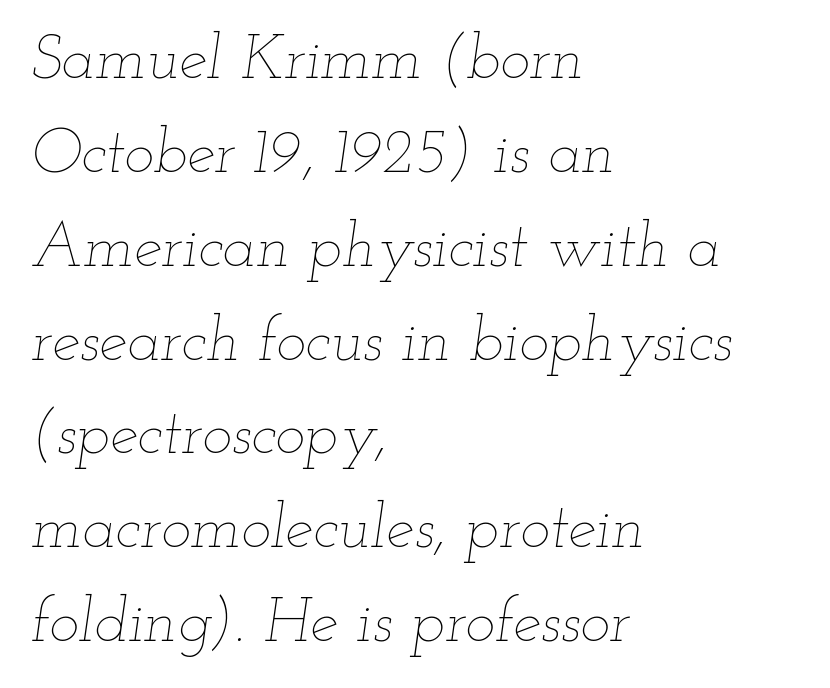
The image shows 63 px thin, wide type, italic (leaning right); set left-aligned, normal line spacing (1.49x), normal letter spacing, not underlined; low stroke contrast and a small x-height.
